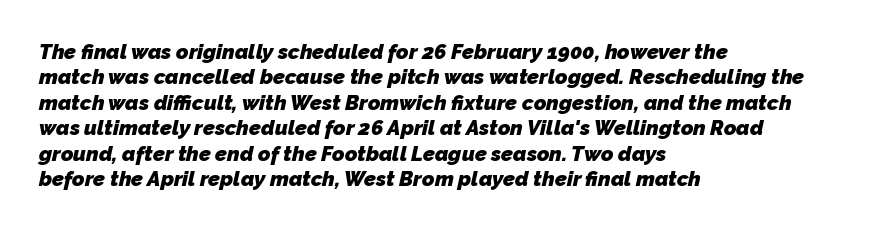
One-word summary of the alignment: left. A clean baseline with only descenders dipping below it. No extra tracking has been applied to these lines. Set as a true bold cut, around the 700 mark.
